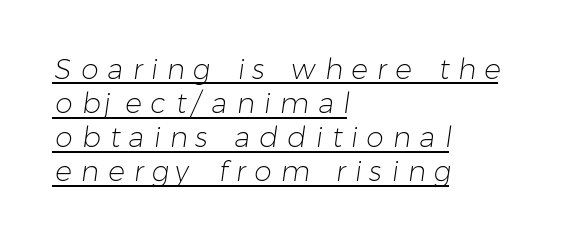
Q: Is the text bold? A: No.
Q: Is the typeface a serif or a sans-serif typeface? A: Sans-serif.
Q: Is the text underlined? A: Yes.
Q: How is the paragraph aligned? A: Left-aligned.
Q: Is the spacing between letters normal or unusually wide? A: Unusually wide.
Q: Width (condensed, normal, or wide)? A: Normal.
Q: Stroke contrast? A: Low.
Q: x-height? A: Medium.
Q: Monospaced? A: No.
